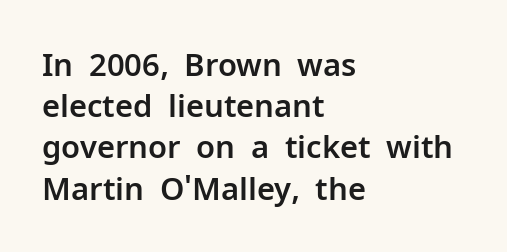
{"serif": "no", "italic": "no", "width": "normal", "stroke_contrast": "low", "x_height": "medium", "monospaced": "no", "underline": "no", "align": "left", "line_spacing": "normal", "line_spacing_ratio": 1.33, "letter_spacing": "normal", "letter_spacing_em": 0.0, "glyph_px": 31}
